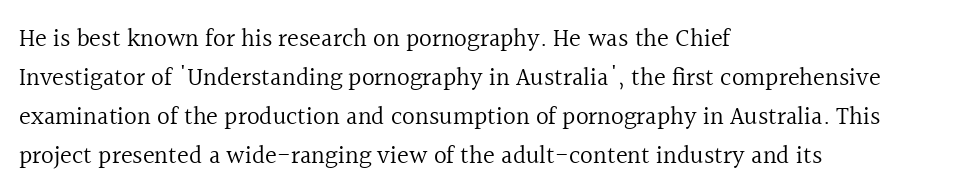
Q: Is the text bold? A: No.
Q: Is the text italic (slanted)? A: No, it is upright.
Q: Is the text underlined? A: No.
Q: How is the paragraph aligned? A: Left-aligned.
Q: Is the spacing between letters normal or unusually wide? A: Normal.
Q: Is the spacing between lines tight, normal or loose? A: Normal.
